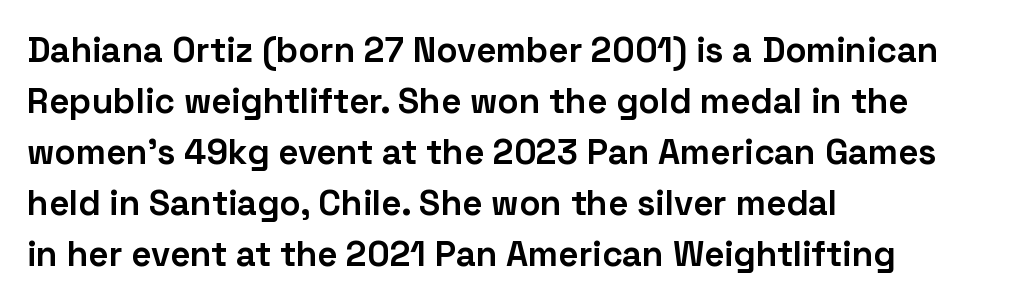
What's the leading like? Ordinary, nothing unusual. Pretty heavy lettering here — definitely bold. Serif or sans? Sans — the stroke terminals are bare. Do the characters align in a grid? No, the font is proportional. These lines are set flush left with a ragged right edge. No word sits above an underline.
